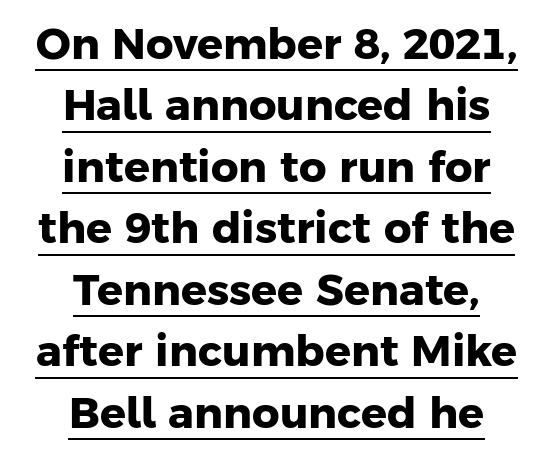
Weight check: bold — yes, fully. In CSS terms this would be text-align: center. The rendering uses natural spacing where letterforms have individual widths. Decoration check: the copy is underlined.
